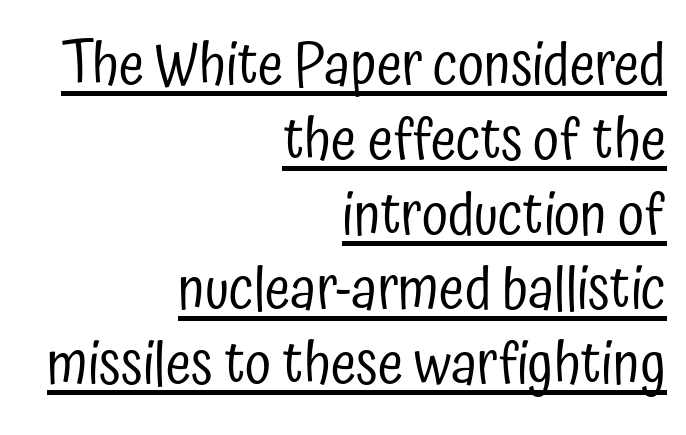
{"serif": "no", "italic": "no", "bold": "no", "weight": "regular", "width": "condensed", "stroke_contrast": "low", "x_height": "medium", "monospaced": "no", "underline": "yes", "align": "right", "line_spacing": "normal", "line_spacing_ratio": 1.29, "letter_spacing": "normal", "letter_spacing_em": 0.0, "glyph_px": 58}
